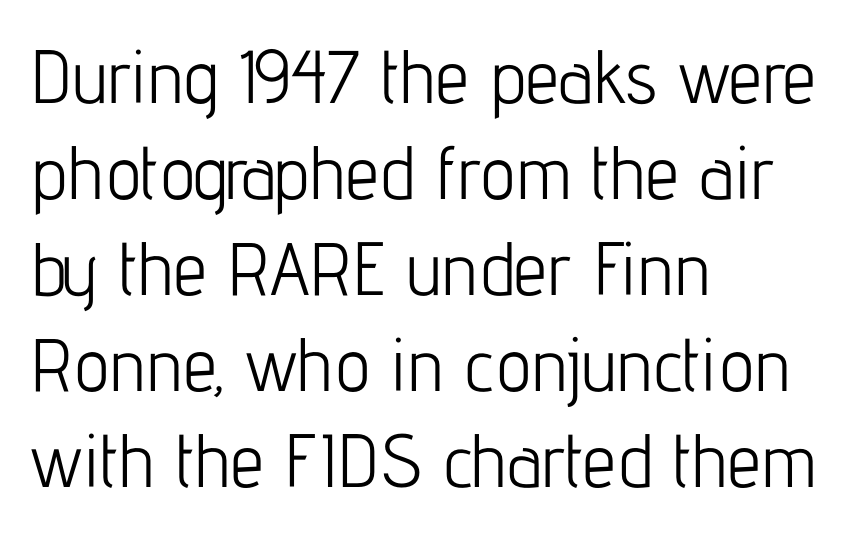
Q: Is the text bold? A: No.
Q: Is the text italic (slanted)? A: No, it is upright.
Q: Is the typeface a serif or a sans-serif typeface? A: Sans-serif.
Q: Is the text underlined? A: No.
Q: How is the paragraph aligned? A: Left-aligned.
Q: Is the spacing between letters normal or unusually wide? A: Normal.
Q: Is the spacing between lines tight, normal or loose? A: Normal.
Q: Width (condensed, normal, or wide)? A: Condensed.
Q: Stroke contrast? A: Low.
Q: x-height? A: Medium.
Q: Monospaced? A: No.
